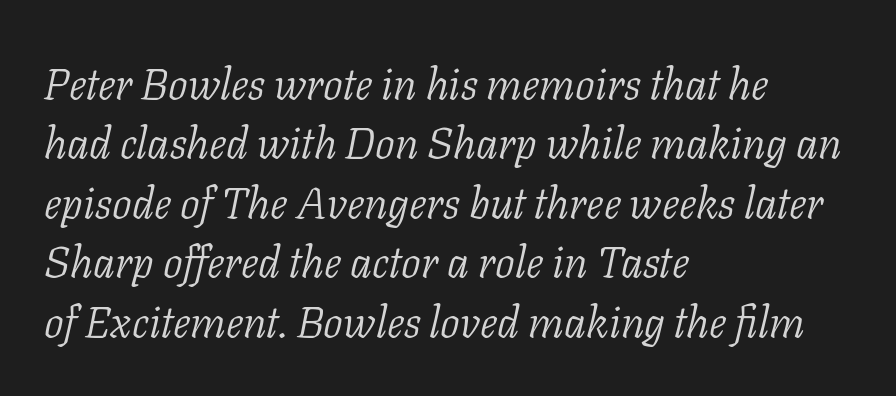
Is the letter spacing exaggerated? No — it looks like the ordinary default. A student would call this left alignment; a typographer would say flush left, rag right. Observe the lean: these are italic letterforms. The face used here is proportionally spaced, like ordinary book or web type. The rendering uses a moderate line-height, typical for paragraphs.
